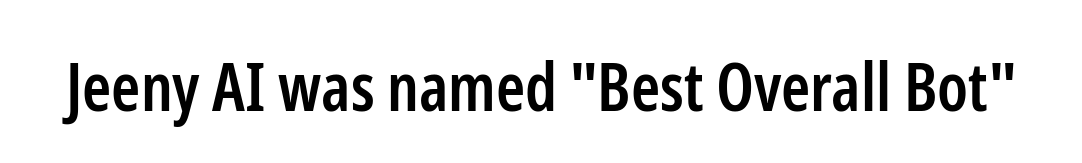
You could not count columns in this text — the font is proportionally spaced. The letters are semibold — heavier than regular but short of a full bold. Lines of text with bare space underneath. There is no visible air inserted between adjacent glyphs.
